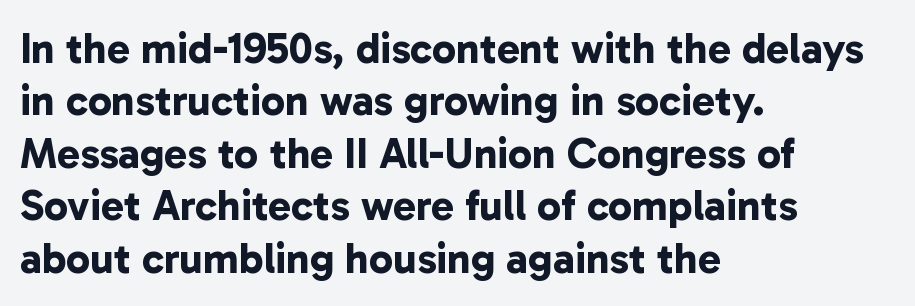
{"serif": "no", "bold": "yes", "weight": "bold", "width": "normal", "stroke_contrast": "low", "x_height": "medium", "monospaced": "no", "underline": "no", "align": "left", "line_spacing_ratio": 1.22, "letter_spacing": "normal", "letter_spacing_em": 0.0, "glyph_px": 43}
